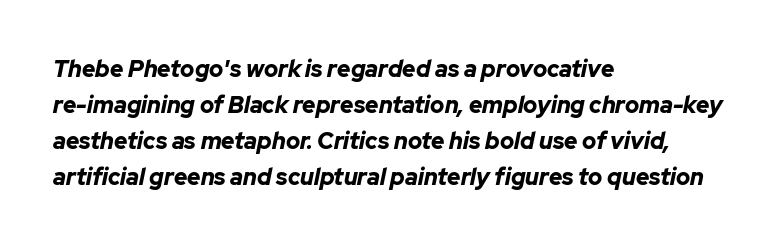
Q: Is the text bold? A: Yes.
Q: Is the text italic (slanted)? A: Yes, it leans right by about 12 degrees.
Q: Is the text underlined? A: No.
Q: How is the paragraph aligned? A: Left-aligned.
Q: Is the spacing between letters normal or unusually wide? A: Normal.
Q: Is the spacing between lines tight, normal or loose? A: Normal.
